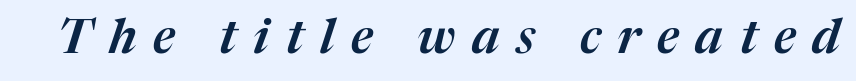
{"italic": "yes", "lean": "right", "slant_degrees": 17, "width": "normal", "stroke_contrast": "medium", "x_height": "medium", "monospaced": "no", "underline": "no", "letter_spacing": "wide", "letter_spacing_em": 0.35, "glyph_px": 48}
